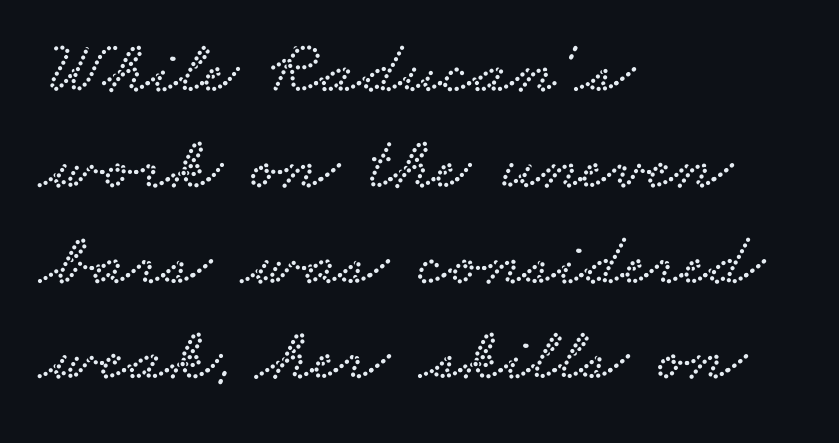
{"serif": "yes", "width": "wide", "stroke_contrast": "low", "x_height": "small", "monospaced": "no", "underline": "no", "align": "left", "line_spacing": "normal", "line_spacing_ratio": 1.26, "letter_spacing": "normal", "letter_spacing_em": 0.0, "glyph_px": 76}
